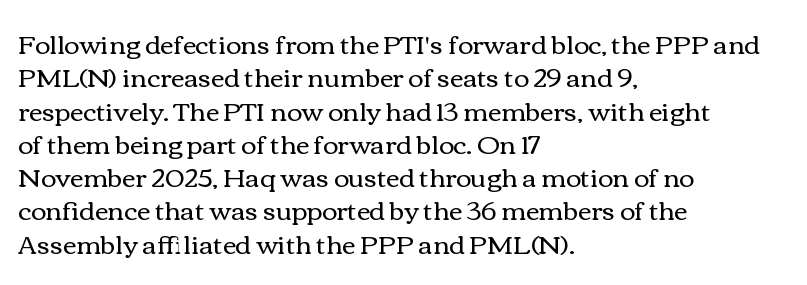
Compared with typical paragraphs, the rows here are spaced about the same. The letters stand straight up with perfectly vertical stems. Short and long lines alike share a common starting point at left. Is the stroke heavy? The answer is a plain regular-or-lighter. In terms of letterspacing, this is plain default setting. Just letters on the line, the space beneath them empty.
